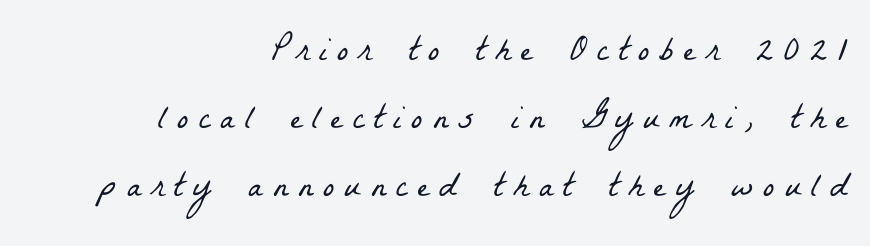
Q: Is the text bold? A: No.
Q: Is the typeface a serif or a sans-serif typeface? A: Serif.
Q: Is the text underlined? A: No.
Q: How is the paragraph aligned? A: Right-aligned.
Q: Is the spacing between letters normal or unusually wide? A: Unusually wide.
Q: Is the spacing between lines tight, normal or loose? A: Loose.
Q: Width (condensed, normal, or wide)? A: Condensed.
Q: Stroke contrast? A: Low.
Q: x-height? A: Medium.
Q: Monospaced? A: No.
